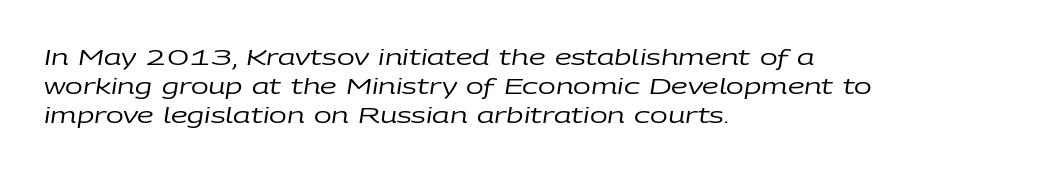
Lines of text with bare space underneath. Ink coverage per letter is moderate at most. The setting favours the left margin, as ordinary paragraphs usually do. The tracking reads as untouched default to a designer's eye. Style check: oblique.
